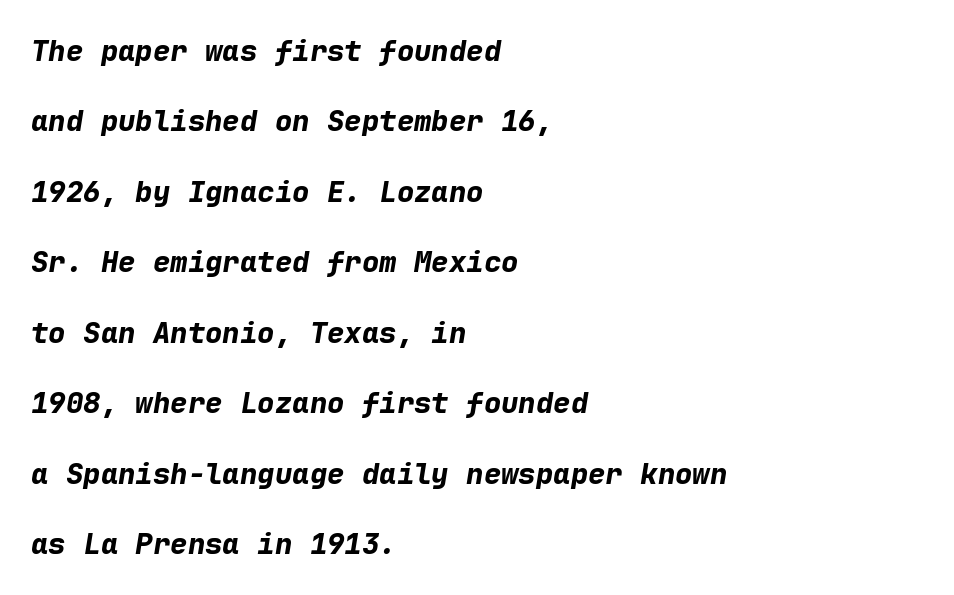
If you drew a line through each stem, it would be angled. Underline: absent. Does the weight exceed regular? Yes, all the way to bold. Is this a fixed-width face? Yes — each glyph sits in an identical cell.
